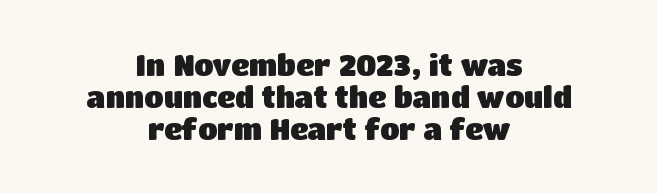
Q: Is the text bold? A: Yes.
Q: Is the text italic (slanted)? A: No, it is upright.
Q: Is the typeface a serif or a sans-serif typeface? A: Sans-serif.
Q: Is the text underlined? A: No.
Q: How is the paragraph aligned? A: Centered.
Q: Is the spacing between letters normal or unusually wide? A: Normal.
Q: Is the spacing between lines tight, normal or loose? A: Tight.
Q: Width (condensed, normal, or wide)? A: Normal.
Q: Stroke contrast? A: Low.
Q: x-height? A: Large.
Q: Monospaced? A: No.
